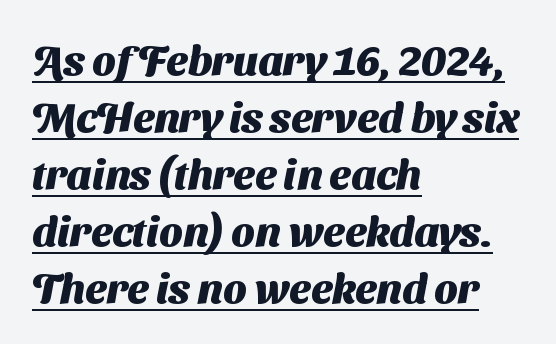
Q: Is the text bold? A: Yes.
Q: Is the typeface a serif or a sans-serif typeface? A: Sans-serif.
Q: Is the text underlined? A: Yes.
Q: How is the paragraph aligned? A: Left-aligned.
Q: Is the spacing between letters normal or unusually wide? A: Normal.
Q: Is the spacing between lines tight, normal or loose? A: Normal.
Q: Width (condensed, normal, or wide)? A: Normal.
Q: Stroke contrast? A: Medium.
Q: x-height? A: Medium.
Q: Monospaced? A: No.
